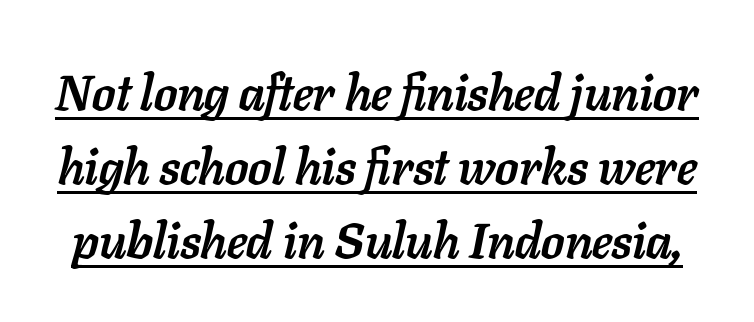
Posture: slanted. Chunky letters — that's bold for sure. The letters sit at their default tracking, neither squeezed nor spread. Like a heading marked for emphasis, these lines bear an underscore.
